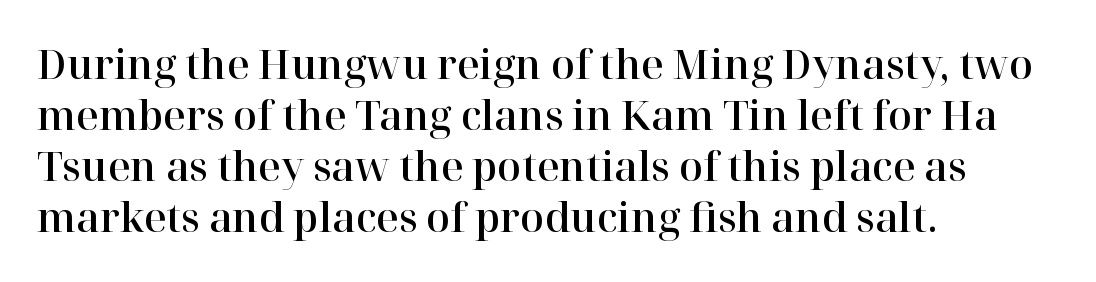
{"serif": "yes", "italic": "no", "width": "normal", "stroke_contrast": "high", "x_height": "medium", "monospaced": "no", "underline": "no", "align": "left", "line_spacing": "normal", "line_spacing_ratio": 1.31, "letter_spacing": "normal", "letter_spacing_em": 0.0, "glyph_px": 39}
